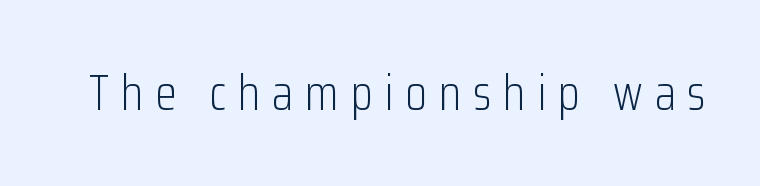
The font's upright variant was chosen for this text. No heavy texture on the line: the type isn't bold. Unlike a traditional serif, this face leaves its strokes unadorned. The passage shown is typed in a proportional face where columns would drift.
